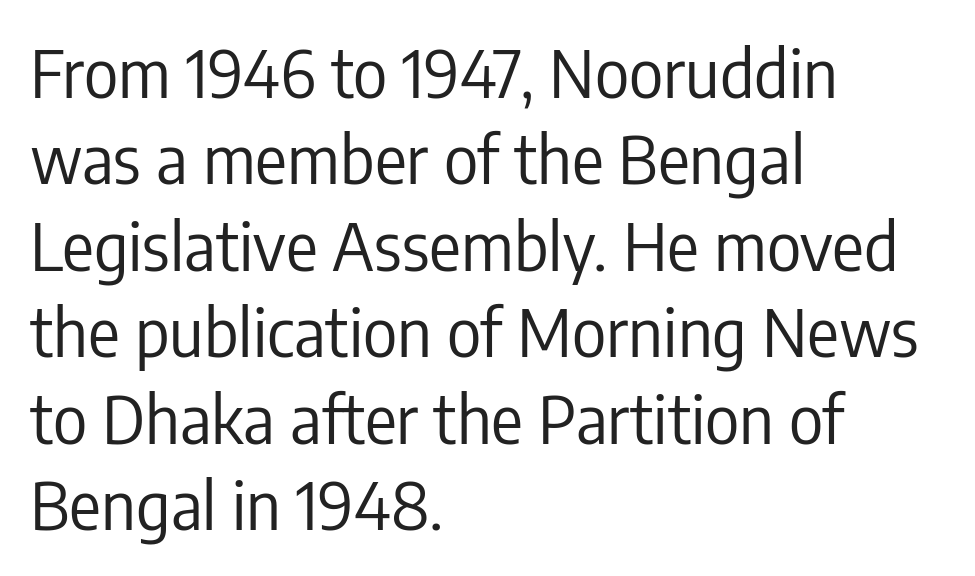
Q: Is the text bold? A: No.
Q: Is the text italic (slanted)? A: No, it is upright.
Q: Is the typeface a serif or a sans-serif typeface? A: Sans-serif.
Q: Is the text underlined? A: No.
Q: How is the paragraph aligned? A: Left-aligned.
Q: Is the spacing between letters normal or unusually wide? A: Normal.
Q: Is the spacing between lines tight, normal or loose? A: Normal.
Q: Width (condensed, normal, or wide)? A: Condensed.
Q: Stroke contrast? A: Low.
Q: x-height? A: Medium.
Q: Monospaced? A: No.
